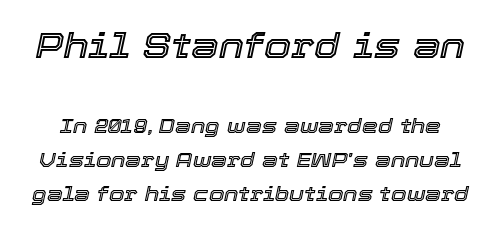
Tall strokes in this sample are angled rather than plumb. Just letters on the line, the space beneath them empty. The face used here is proportionally spaced, like ordinary book or web type. Which chunk is bigger? The first one — the top block dwarfs the bottom. Nothing unusual about the tracking: characters are spaced as the font intends. Is there much room between lines? A standard amount, neither cramped nor airy.
